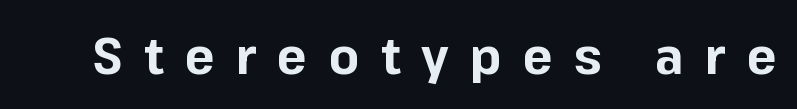
Q: Is the text bold? A: Yes.
Q: Is the text italic (slanted)? A: No, it is upright.
Q: Is the typeface a serif or a sans-serif typeface? A: Sans-serif.
Q: Is the text underlined? A: No.
Q: Is the spacing between letters normal or unusually wide? A: Unusually wide.
Q: Width (condensed, normal, or wide)? A: Normal.
Q: Stroke contrast? A: Low.
Q: x-height? A: Medium.
Q: Monospaced? A: No.
